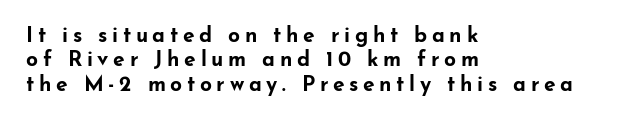
The lines in this sample share a left origin and differ only in where they stop. The space directly below the letters is spotless. These lines have a slow, spaced-out rhythm from letter to letter. This is roman type, the default non-slanted kind. Plenty of ink on the page — the face is bold.
